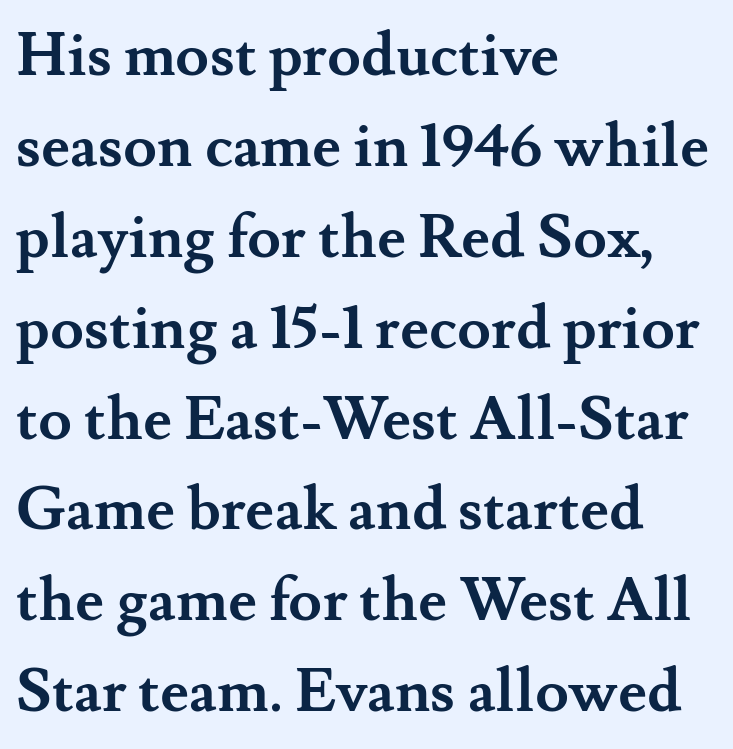
This rendering leaves character spacing at its baseline value. The designer went with a serif here, giving each stem small feet. Every letter is thick-stroked: bold, no question. Varying glyph widths throughout — classic text-font behaviour. Summary of vertical rhythm: regular, with standard interline spacing.
